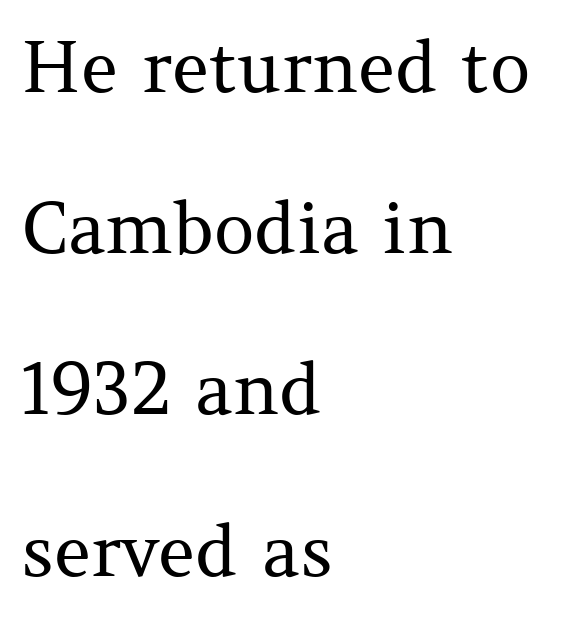
The image shows 71 px regular-weight serif type, upright; set left-aligned, loose line spacing (2.27x), normal letter spacing, not underlined; medium stroke contrast and a medium x-height.
